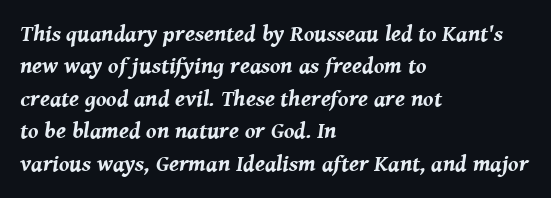
Tall strokes in this sample are angled rather than plumb. The sample has been set heavy, in full bold. The words here are not underlined. The tracking reads as untouched default to a designer's eye. Reading down the block, your eye returns to a fixed left position each line. Interline gaps are of average width in this sample.
